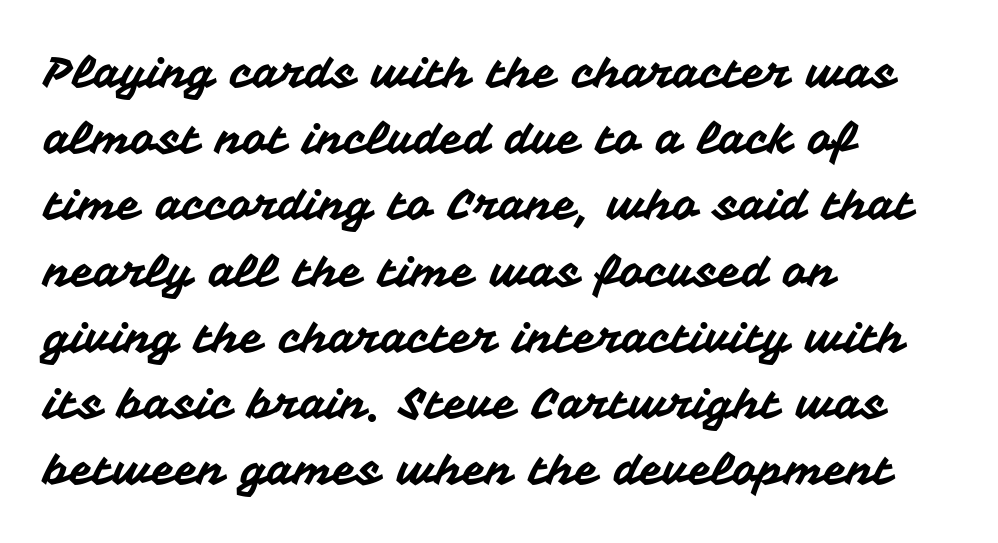
Q: Is the text italic (slanted)? A: Yes.
Q: Is the typeface a serif or a sans-serif typeface? A: Sans-serif.
Q: Is the text underlined? A: No.
Q: How is the paragraph aligned? A: Left-aligned.
Q: Is the spacing between letters normal or unusually wide? A: Normal.
Q: Is the spacing between lines tight, normal or loose? A: Normal.
Q: Width (condensed, normal, or wide)? A: Normal.
Q: Stroke contrast? A: Medium.
Q: x-height? A: Medium.
Q: Monospaced? A: No.
